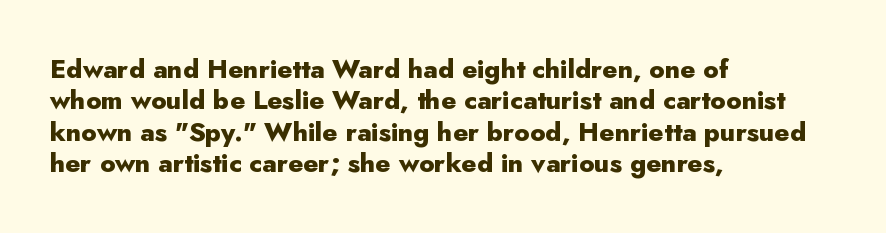
{"italic": "no", "bold": "yes", "underline": "no", "align": "left", "line_spacing_ratio": 1.21, "letter_spacing": "normal", "letter_spacing_em": 0.0, "glyph_px": 26}
